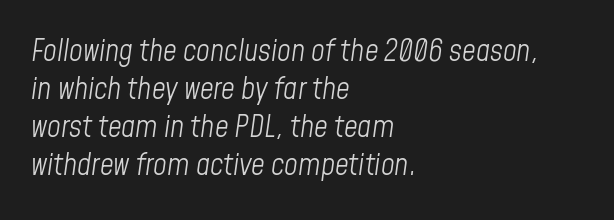
Whoever set this chose a conventional vertical rhythm. This rendering uses left alignment, leaving the right contour irregular. How are the letters spaced? Ordinarily, with no added tracking. Emphasis-style slanted type is in use. The gap between lines stays unmarked.
